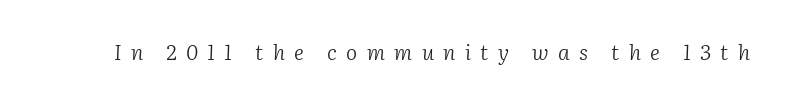
Q: Is the text bold? A: No.
Q: Is the text italic (slanted)? A: Yes, it leans right by about 2 degrees.
Q: Is the text underlined? A: No.
Q: Is the spacing between letters normal or unusually wide? A: Unusually wide.
